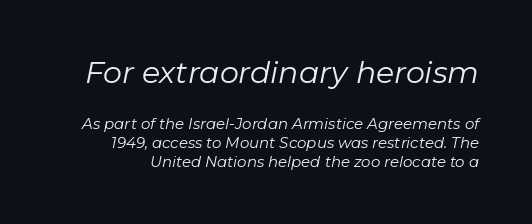
The image shows 30 px regular-weight type, italic (leaning right); set normal line spacing (1.25x), normal letter spacing, not underlined; the first (top) block is 2.0x larger; low stroke contrast and a medium x-height.
